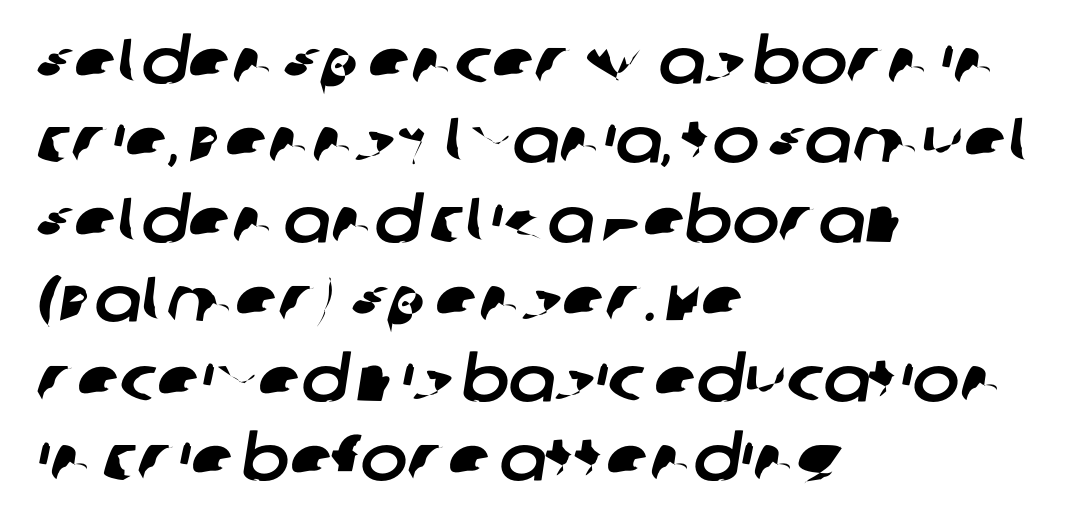
Q: Is the typeface a serif or a sans-serif typeface? A: Sans-serif.
Q: Is the text underlined? A: No.
Q: How is the paragraph aligned? A: Left-aligned.
Q: Is the spacing between letters normal or unusually wide? A: Normal.
Q: Is the spacing between lines tight, normal or loose? A: Normal.
Q: Width (condensed, normal, or wide)? A: Normal.
Q: Stroke contrast? A: Low.
Q: x-height? A: Large.
Q: Monospaced? A: No.
